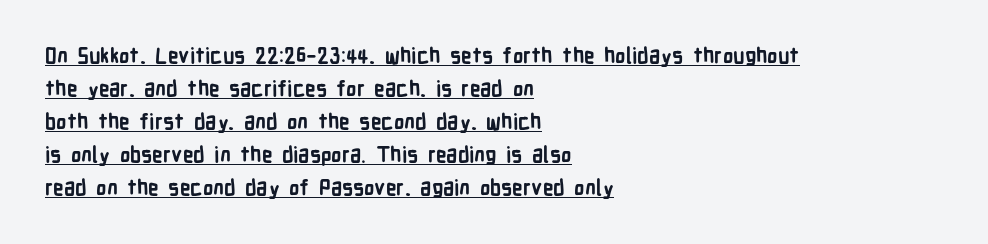
A full-strength bold gives these letters their thick strokes. Students, observe: this is what conventionally led text looks like. Beneath each row of characters lies a ruled line. Does the lettering tilt? It doesn't — this is upright. The type is set solid horizontally, with unmodified tracking.
